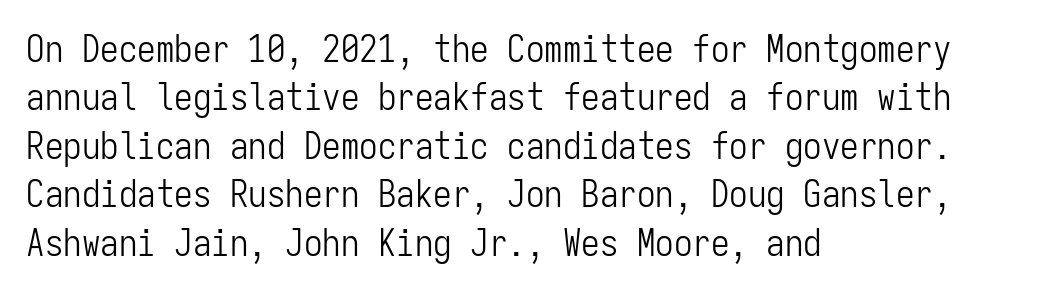
{"serif": "no", "italic": "no", "bold": "no", "weight": "light", "width": "condensed", "stroke_contrast": "low", "x_height": "medium", "monospaced": "yes", "underline": "no", "align": "left", "line_spacing": "normal", "line_spacing_ratio": 1.31, "letter_spacing": "normal", "letter_spacing_em": 0.0, "glyph_px": 37}
